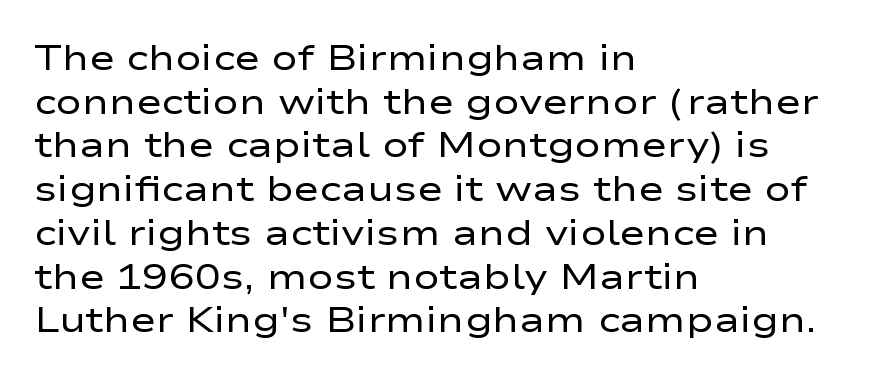
Q: Is the text bold? A: No.
Q: Is the text italic (slanted)? A: No, it is upright.
Q: Is the typeface a serif or a sans-serif typeface? A: Sans-serif.
Q: Is the text underlined? A: No.
Q: How is the paragraph aligned? A: Left-aligned.
Q: Is the spacing between letters normal or unusually wide? A: Normal.
Q: Is the spacing between lines tight, normal or loose? A: Normal.
Q: Width (condensed, normal, or wide)? A: Wide.
Q: Stroke contrast? A: Low.
Q: x-height? A: Medium.
Q: Monospaced? A: No.
